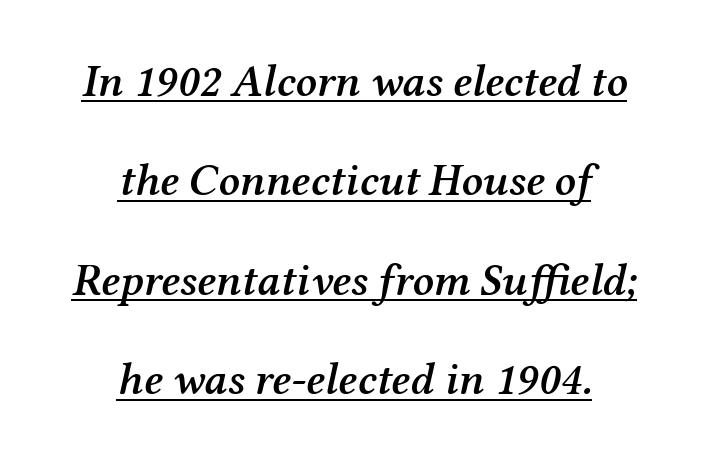
Default kerning and tracking; the words read as compact shapes. The lines are spread far apart with generous leading. These lines stack symmetrically, like a column narrowing and widening about its center. Its strokes are somewhat broadened, the hallmark of semibold type. In designer terms, the underline attribute is active on this setting. The whole block is typeset with a tilt.
